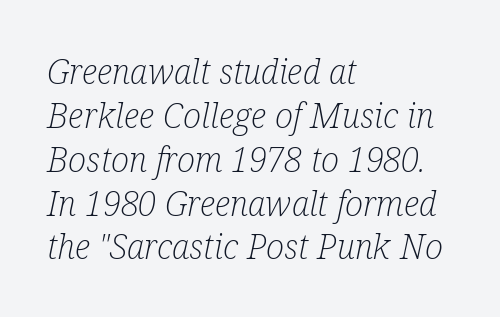
Q: Is the text bold? A: No.
Q: Is the text italic (slanted)? A: Yes, it leans right by about 12 degrees.
Q: Is the typeface a serif or a sans-serif typeface? A: Serif.
Q: Is the text underlined? A: No.
Q: How is the paragraph aligned? A: Left-aligned.
Q: Is the spacing between letters normal or unusually wide? A: Normal.
Q: Is the spacing between lines tight, normal or loose? A: Normal.
Q: Width (condensed, normal, or wide)? A: Condensed.
Q: Stroke contrast? A: Low.
Q: x-height? A: Medium.
Q: Monospaced? A: No.
